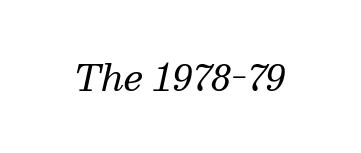
A bare baseline throughout the passage. Quick note: italic. Note: serifs present on the glyphs. Do the characters align in a grid? No, the font is proportional. No heavy texture on the line: the type isn't bold. A typesetter would call this zero additional tracking.
